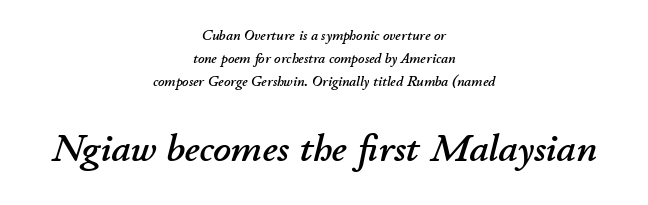
{"italic": "yes", "lean": "right", "slant_degrees": 11, "width": "normal", "stroke_contrast": "low", "x_height": "small", "monospaced": "no", "underline": "no", "align": "center", "line_spacing": "normal", "line_spacing_ratio": 1.65, "letter_spacing": "normal", "letter_spacing_em": 0.0, "larger_block": "second", "size_ratio": 2.79, "glyph_px": 39}
